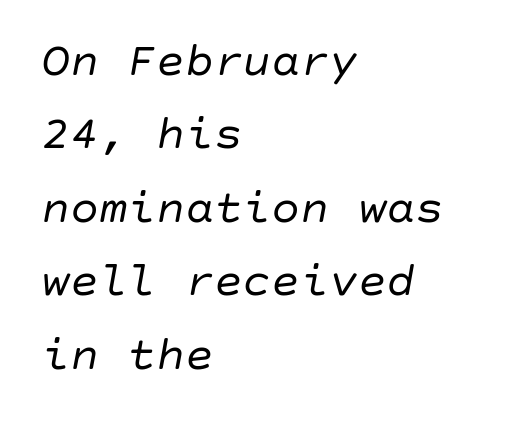
{"italic": "yes", "lean": "right", "slant_degrees": 10, "bold": "no", "weight": "regular", "width": "normal", "stroke_contrast": "low", "x_height": "large", "underline": "no", "align": "left", "line_spacing": "normal", "line_spacing_ratio": 1.53, "letter_spacing": "normal", "letter_spacing_em": 0.0, "glyph_px": 48}
